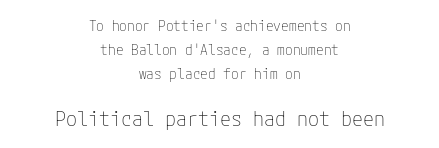
{"italic": "no", "bold": "no", "underline": "no", "align": "center", "line_spacing_ratio": 1.73, "letter_spacing": "normal", "letter_spacing_em": 0.0, "larger_block": "second", "size_ratio": 1.43, "glyph_px": 20}
